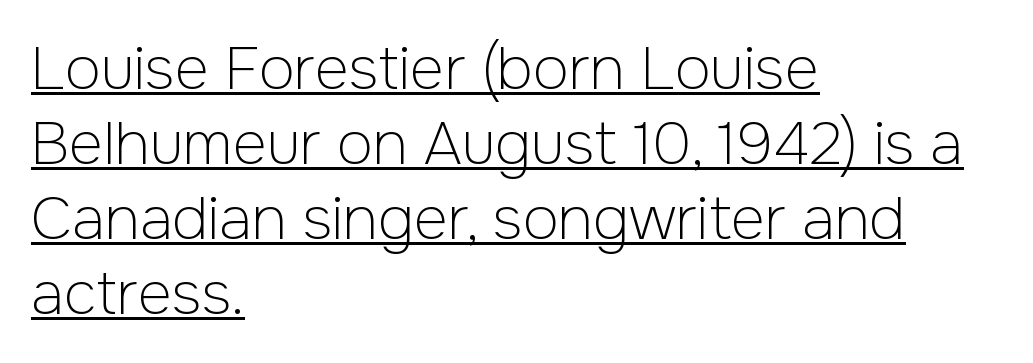
Q: Is the text bold? A: No.
Q: Is the text italic (slanted)? A: No, it is upright.
Q: Is the typeface a serif or a sans-serif typeface? A: Sans-serif.
Q: Is the text underlined? A: Yes.
Q: How is the paragraph aligned? A: Left-aligned.
Q: Is the spacing between letters normal or unusually wide? A: Normal.
Q: Is the spacing between lines tight, normal or loose? A: Normal.
Q: Width (condensed, normal, or wide)? A: Normal.
Q: Stroke contrast? A: Low.
Q: x-height? A: Medium.
Q: Monospaced? A: No.
